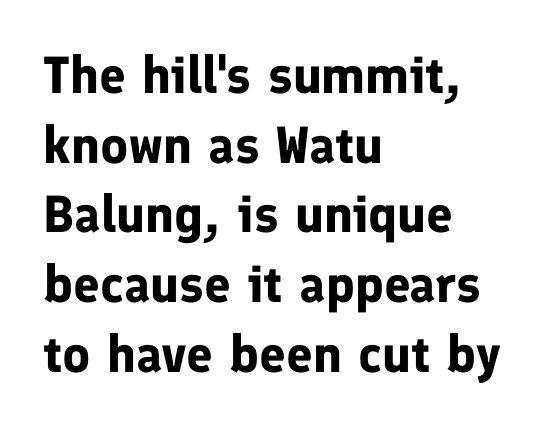
Q: Is the text bold? A: Yes.
Q: Is the text italic (slanted)? A: No, it is upright.
Q: Is the typeface a serif or a sans-serif typeface? A: Sans-serif.
Q: Is the text underlined? A: No.
Q: How is the paragraph aligned? A: Left-aligned.
Q: Is the spacing between letters normal or unusually wide? A: Normal.
Q: Is the spacing between lines tight, normal or loose? A: Normal.
Q: Width (condensed, normal, or wide)? A: Normal.
Q: Stroke contrast? A: Low.
Q: x-height? A: Medium.
Q: Monospaced? A: No.
